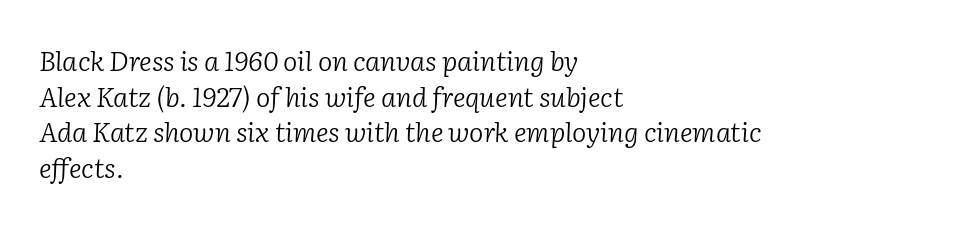
The image shows 27 px text type, italic (leaning right); set left-aligned, normal line spacing (1.32x), normal letter spacing, not underlined.
